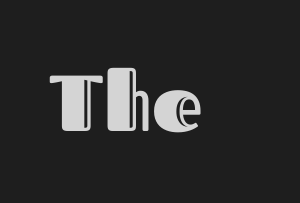
{"italic": "no", "width": "normal", "x_height": "medium", "monospaced": "no", "underline": "no", "letter_spacing": "normal", "letter_spacing_em": 0.0, "glyph_px": 79}
